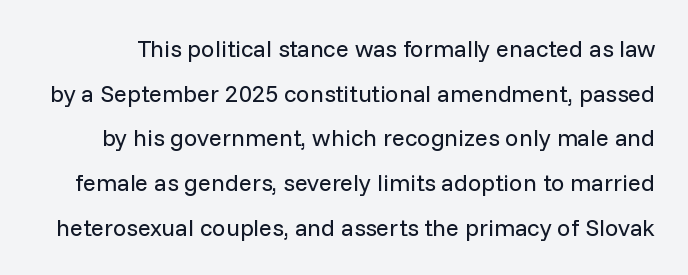
{"italic": "no", "bold": "no", "underline": "no", "line_spacing_ratio": 1.86, "letter_spacing": "normal", "letter_spacing_em": 0.0, "glyph_px": 24}
